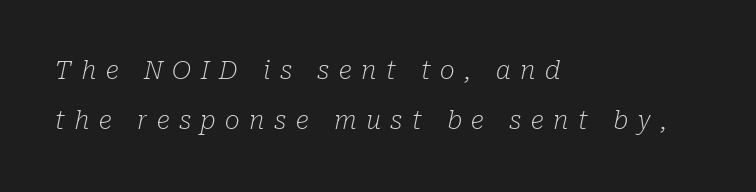
These lines stack with their left ends in a neat column. A typesetter would call this heavily tracked-out type. Does the leading feel generous? Absolutely, it's lavish. Underline: absent. The passage shown is not bold in any degree.
